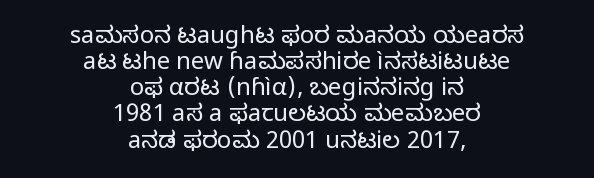
{"italic": "no", "bold": "no", "underline": "no", "align": "center", "line_spacing": "tight", "line_spacing_ratio": 1.09, "letter_spacing": "normal", "letter_spacing_em": 0.0, "glyph_px": 24}
